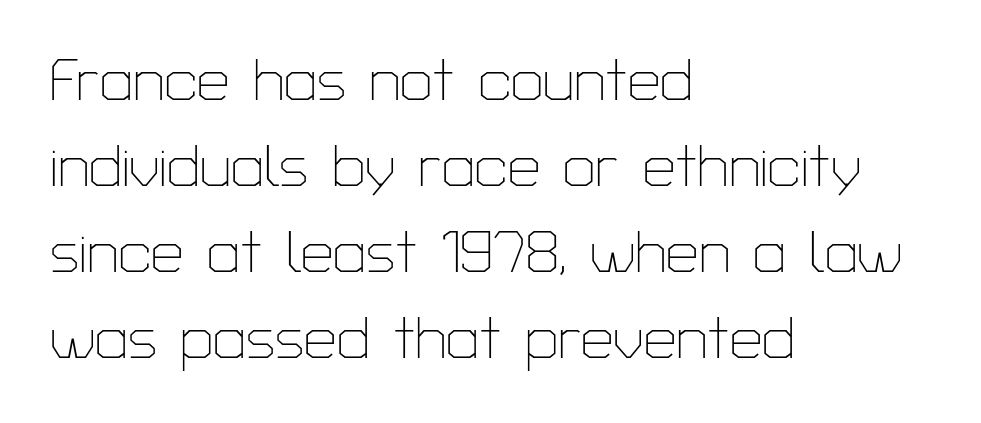
Q: Is the text bold? A: No.
Q: Is the text italic (slanted)? A: No, it is upright.
Q: Is the typeface a serif or a sans-serif typeface? A: Sans-serif.
Q: Is the text underlined? A: No.
Q: How is the paragraph aligned? A: Left-aligned.
Q: Is the spacing between letters normal or unusually wide? A: Normal.
Q: Is the spacing between lines tight, normal or loose? A: Normal.
Q: Width (condensed, normal, or wide)? A: Normal.
Q: Stroke contrast? A: Low.
Q: x-height? A: Medium.
Q: Monospaced? A: No.
